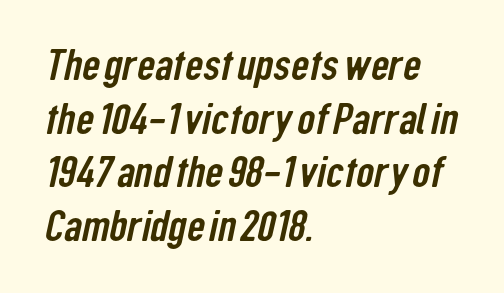
The image shows 44 px condensed sans-serif type; set left-aligned, line spacing 1.22x, normal letter spacing, not underlined; low stroke contrast and a medium x-height.
